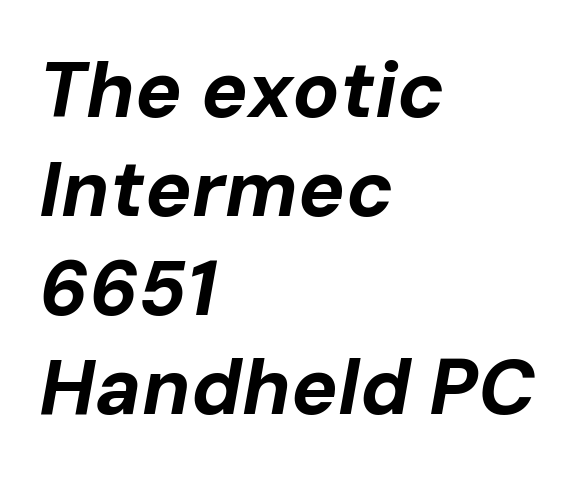
Q: Is the text bold? A: Yes.
Q: Is the text italic (slanted)? A: Yes, it leans right by about 10 degrees.
Q: Is the text underlined? A: No.
Q: How is the paragraph aligned? A: Left-aligned.
Q: Is the spacing between letters normal or unusually wide? A: Normal.
Q: Is the spacing between lines tight, normal or loose? A: Normal.
Q: Width (condensed, normal, or wide)? A: Normal.
Q: Stroke contrast? A: Low.
Q: x-height? A: Medium.
Q: Monospaced? A: No.
